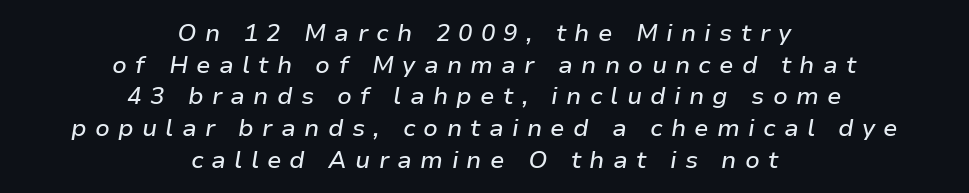
The vertical gap from one line to the next is medium. Casual observation: everything's sitting right in the middle. These lines were composed using italics. Inter-character spacing is expanded well beyond the font's built-in metrics. Clear beneath every line of the passage.
